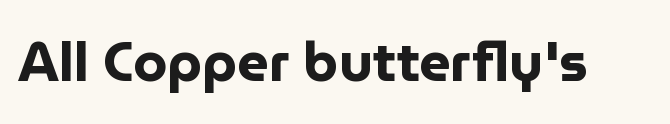
Q: Is the text bold? A: Yes.
Q: Is the text italic (slanted)? A: No, it is upright.
Q: Is the typeface a serif or a sans-serif typeface? A: Sans-serif.
Q: Is the text underlined? A: No.
Q: Is the spacing between letters normal or unusually wide? A: Normal.
Q: Width (condensed, normal, or wide)? A: Normal.
Q: Stroke contrast? A: Low.
Q: x-height? A: Medium.
Q: Monospaced? A: No.
